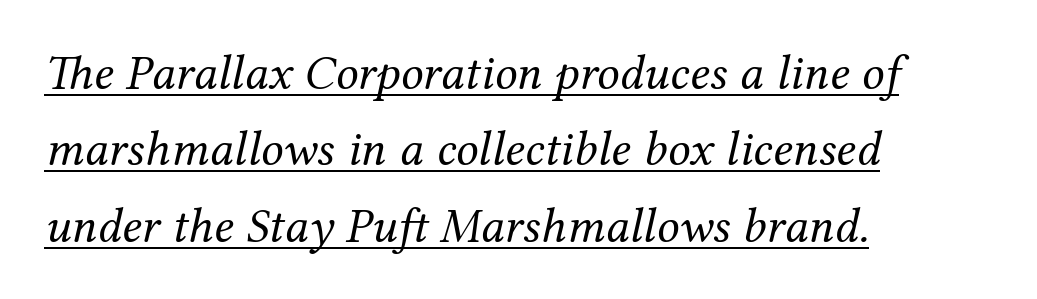
Q: Is the text bold? A: No.
Q: Is the text italic (slanted)? A: Yes, it leans right by about 12 degrees.
Q: Is the typeface a serif or a sans-serif typeface? A: Serif.
Q: Is the text underlined? A: Yes.
Q: How is the paragraph aligned? A: Left-aligned.
Q: Is the spacing between letters normal or unusually wide? A: Normal.
Q: Is the spacing between lines tight, normal or loose? A: Normal.
Q: Width (condensed, normal, or wide)? A: Normal.
Q: Stroke contrast? A: Medium.
Q: x-height? A: Medium.
Q: Monospaced? A: No.
